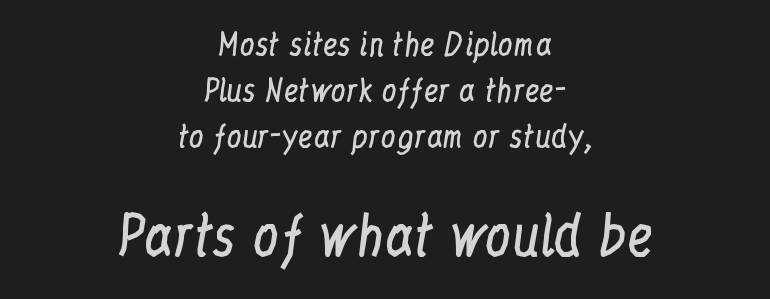
The image shows 53 px regular-weight, condensed serif type; set centered, normal line spacing (1.54x), normal letter spacing, not underlined; the second (bottom) block is 1.77x larger; low stroke contrast and a medium x-height.
